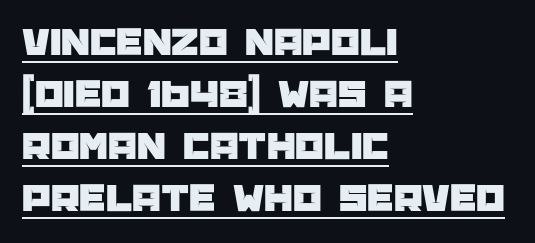
The image shows 41 px sans-serif type, upright; set left-aligned, normal line spacing (1.27x), normal letter spacing, underlined; low stroke contrast and a large x-height.
